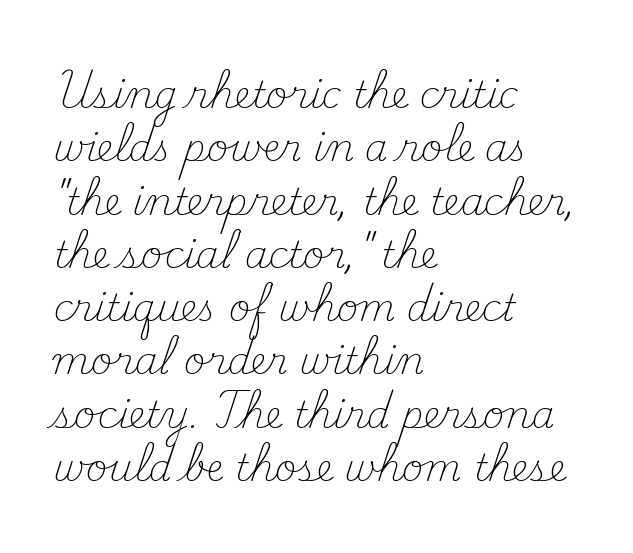
The image shows 37 px light serif type; set left-aligned, normal line spacing (1.44x), normal letter spacing, not underlined; medium stroke contrast and a small x-height.
